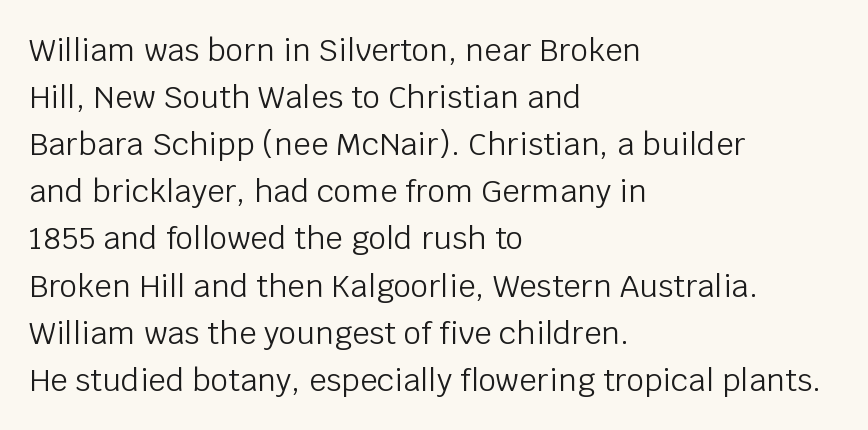
Q: Is the text bold? A: No.
Q: Is the text italic (slanted)? A: No, it is upright.
Q: Is the typeface a serif or a sans-serif typeface? A: Sans-serif.
Q: Is the text underlined? A: No.
Q: How is the paragraph aligned? A: Left-aligned.
Q: Is the spacing between letters normal or unusually wide? A: Normal.
Q: Is the spacing between lines tight, normal or loose? A: Normal.
Q: Width (condensed, normal, or wide)? A: Normal.
Q: Stroke contrast? A: Low.
Q: x-height? A: Large.
Q: Monospaced? A: No.
